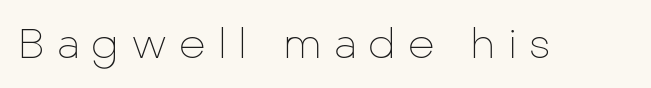
The image shows 42 px thin sans-serif type, upright; set unusually wide letter spacing (+0.28 em), not underlined; low stroke contrast and a medium x-height.
